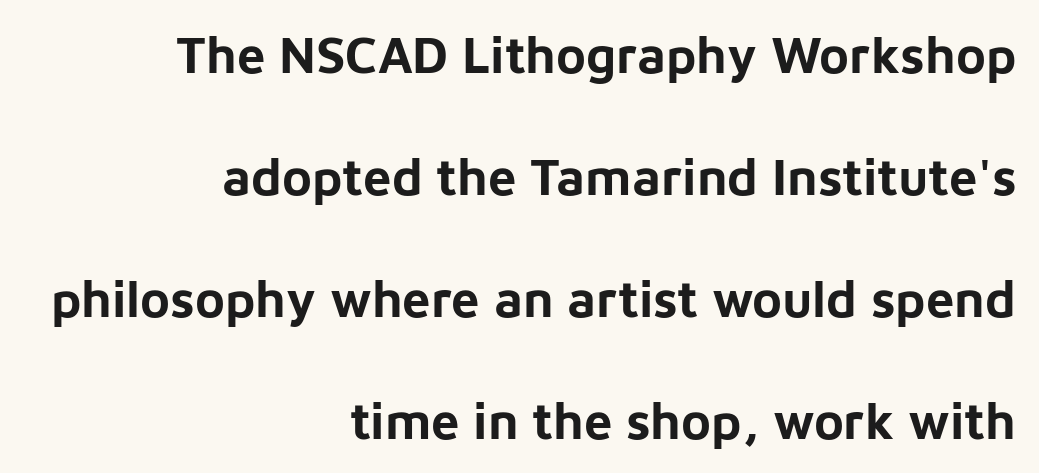
The image shows 51 px bold sans-serif type, upright; set right-aligned, loose line spacing (2.39x), normal letter spacing, not underlined; low stroke contrast and a medium x-height.
